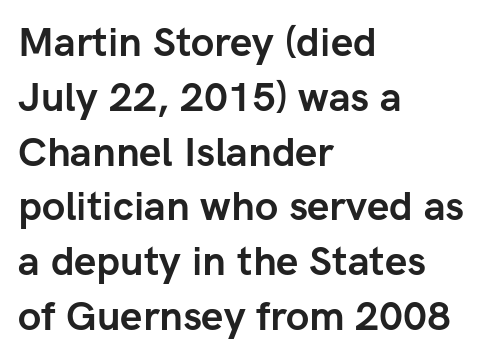
Q: Is the text bold? A: Yes.
Q: Is the text italic (slanted)? A: No, it is upright.
Q: Is the typeface a serif or a sans-serif typeface? A: Sans-serif.
Q: Is the text underlined? A: No.
Q: How is the paragraph aligned? A: Left-aligned.
Q: Is the spacing between letters normal or unusually wide? A: Normal.
Q: Is the spacing between lines tight, normal or loose? A: Normal.
Q: Width (condensed, normal, or wide)? A: Normal.
Q: Stroke contrast? A: Low.
Q: x-height? A: Medium.
Q: Monospaced? A: No.
